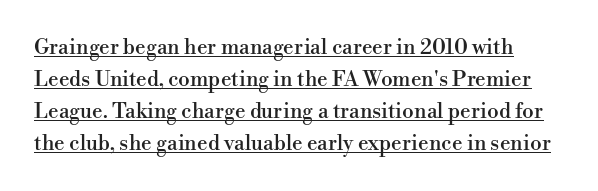
It's the straight-up-and-down kind of type. A typographer would call this underscored text. The face used here is rendered with its standard letterfit. Vertically, the passage feels balanced, rows spaced as you'd expect.
